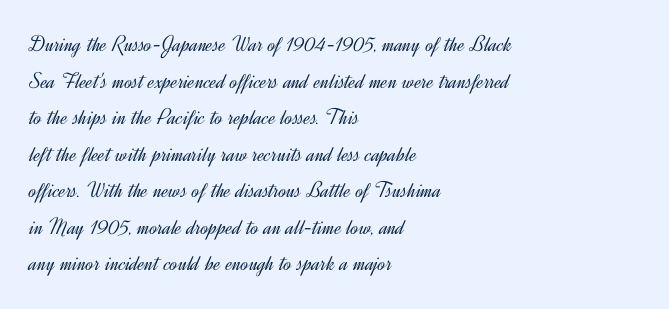
The image shows 23 px text type; set left-aligned, normal line spacing (1.59x), normal letter spacing, not underlined.
